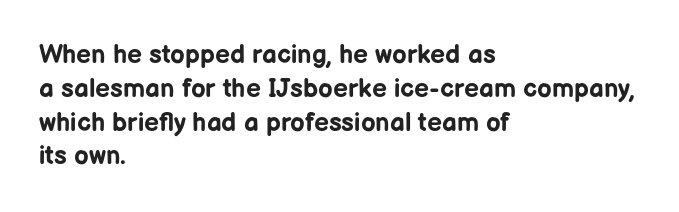
The image shows 26 px bold type, upright; set left-aligned, normal line spacing (1.3x), normal letter spacing, not underlined.
